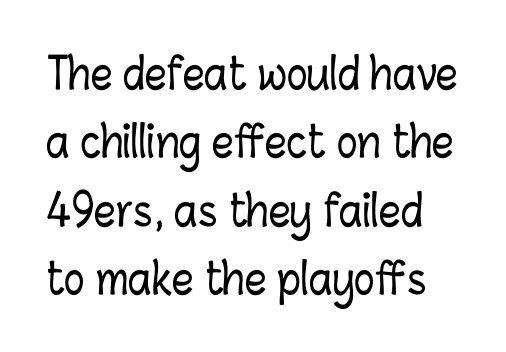
The image shows 43 px condensed type, upright; set normal line spacing (1.59x), normal letter spacing, not underlined; low stroke contrast and a medium x-height.
